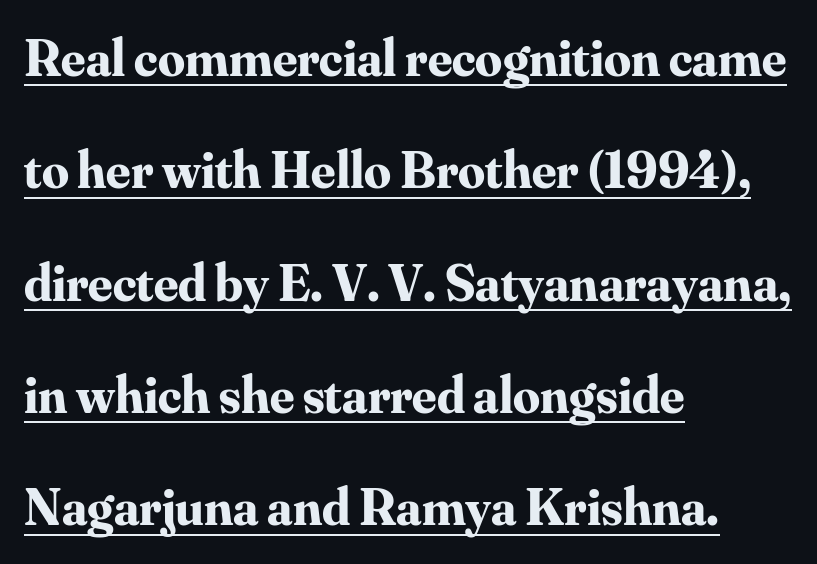
Q: Is the text bold? A: Yes.
Q: Is the text italic (slanted)? A: No, it is upright.
Q: Is the typeface a serif or a sans-serif typeface? A: Serif.
Q: Is the text underlined? A: Yes.
Q: How is the paragraph aligned? A: Left-aligned.
Q: Is the spacing between letters normal or unusually wide? A: Normal.
Q: Is the spacing between lines tight, normal or loose? A: Loose.
Q: Width (condensed, normal, or wide)? A: Normal.
Q: Stroke contrast? A: Medium.
Q: x-height? A: Small.
Q: Monospaced? A: No.
